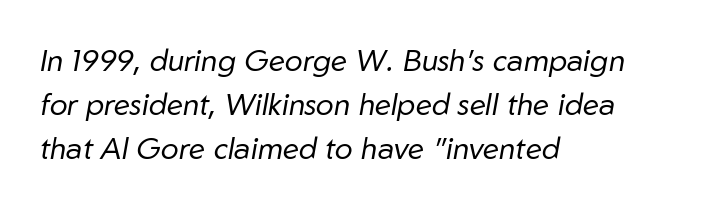
Looks like regular typesetting: each glyph gets only the width it needs. The face used here has a pronounced slope to its letters. The type is set solid horizontally, with unmodified tracking. The rag falls on the right side of this text block. Is there much room between lines? A standard amount, neither cramped nor airy.
